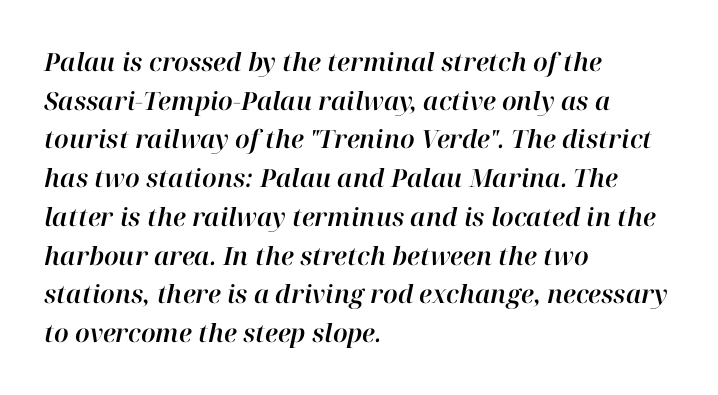
{"italic": "yes", "lean": "right", "slant_degrees": 12, "underline": "no", "align": "left", "line_spacing": "normal", "line_spacing_ratio": 1.55, "letter_spacing": "normal", "letter_spacing_em": 0.0, "glyph_px": 25}
